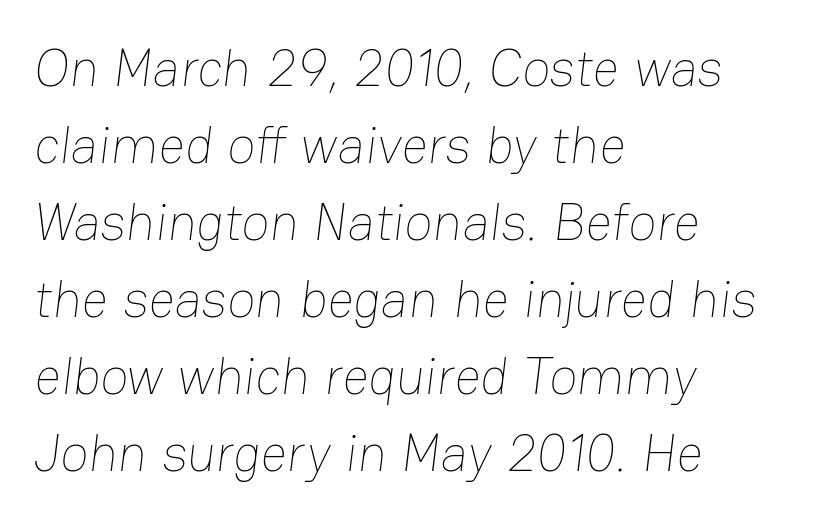
{"bold": "no", "weight": "thin", "width": "normal", "stroke_contrast": "low", "x_height": "medium", "monospaced": "no", "underline": "no", "align": "left", "line_spacing": "normal", "line_spacing_ratio": 1.48, "letter_spacing": "normal", "letter_spacing_em": 0.0, "glyph_px": 52}
